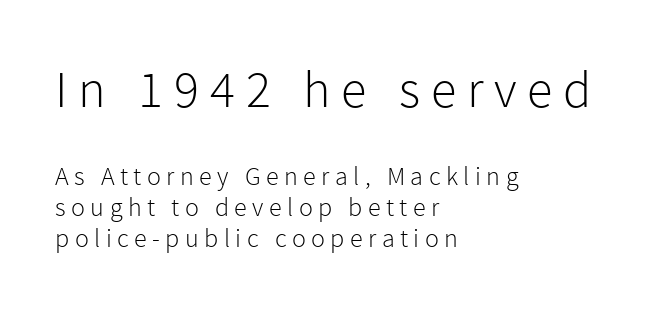
{"serif": "no", "italic": "no", "bold": "no", "weight": "light", "width": "normal", "x_height": "medium", "monospaced": "no", "underline": "no", "align": "left", "line_spacing_ratio": 1.2, "letter_spacing": "wide", "letter_spacing_em": 0.21, "larger_block": "first", "size_ratio": 2.0, "glyph_px": 52}
